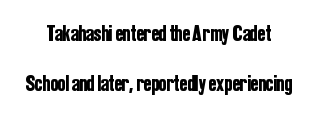
Line spacing here is loose. Descenders are the only things crossing below the line. Look at the tracking — it's just the regular setting, nothing added. Tall strokes in this sample are plumb rather than angled.
